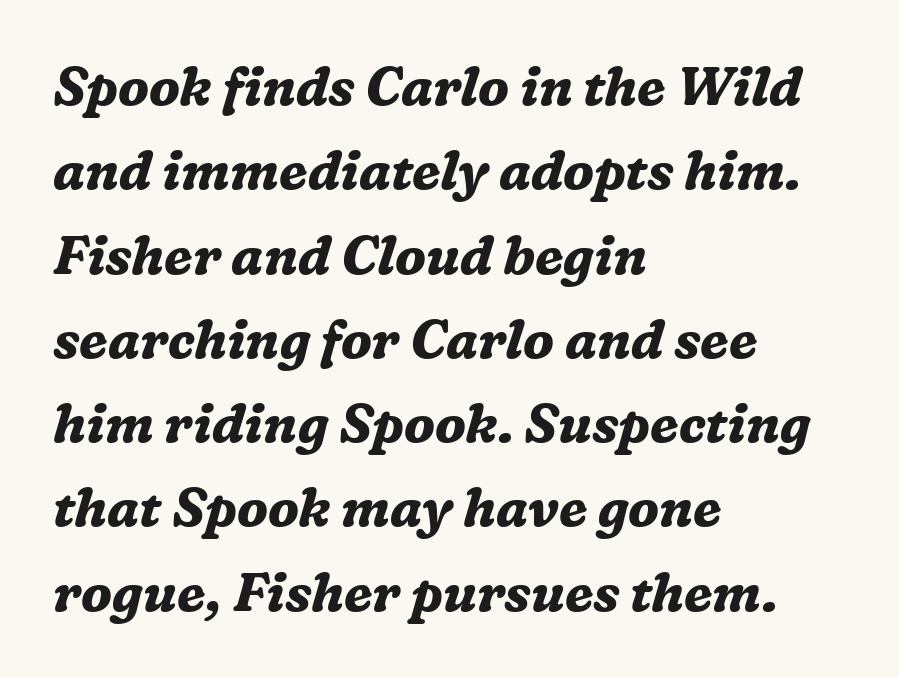
The image shows 53 px bold serif type, italic (leaning right); set left-aligned, normal line spacing (1.59x), normal letter spacing, not underlined; medium stroke contrast and a medium x-height.
